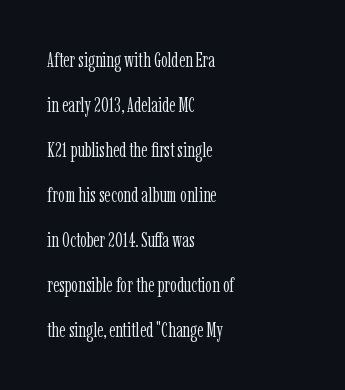
Q: Is the text bold? A: No.
Q: Is the text italic (slanted)? A: No, it is upright.
Q: Is the text underlined? A: No.
Q: How is the paragraph aligned? A: Left-aligned.
Q: Is the spacing between letters normal or unusually wide? A: Normal.
Q: Is the spacing between lines tight, normal or loose? A: Loose.
